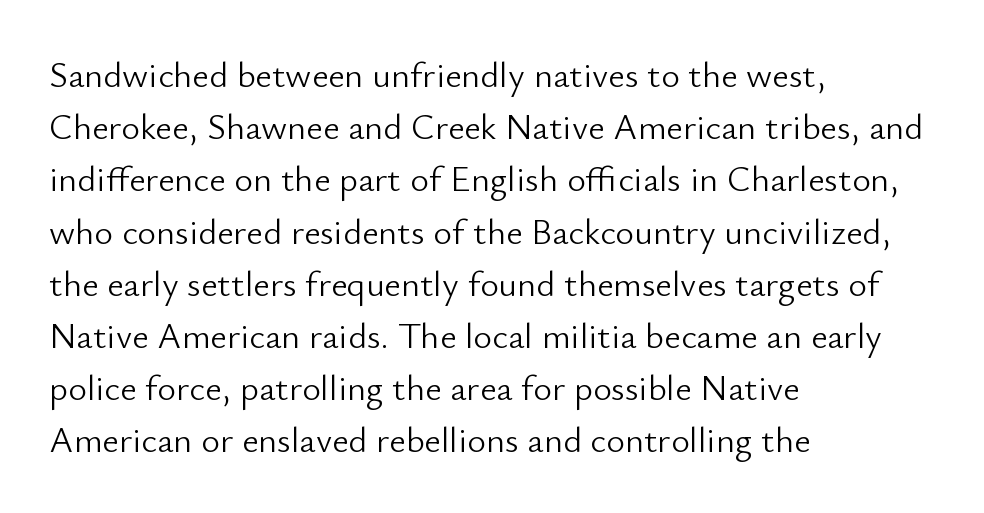
The image shows 36 px light sans-serif type, upright; set left-aligned, normal line spacing (1.45x), normal letter spacing, not underlined; low stroke contrast and a small x-height.
